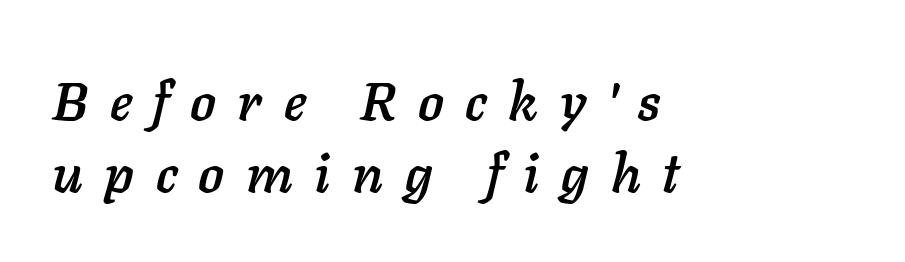
{"italic": "yes", "lean": "right", "slant_degrees": 11, "width": "normal", "stroke_contrast": "low", "x_height": "medium", "monospaced": "no", "underline": "no", "align": "left", "line_spacing": "normal", "line_spacing_ratio": 1.33, "letter_spacing": "wide", "letter_spacing_em": 0.4, "glyph_px": 54}
